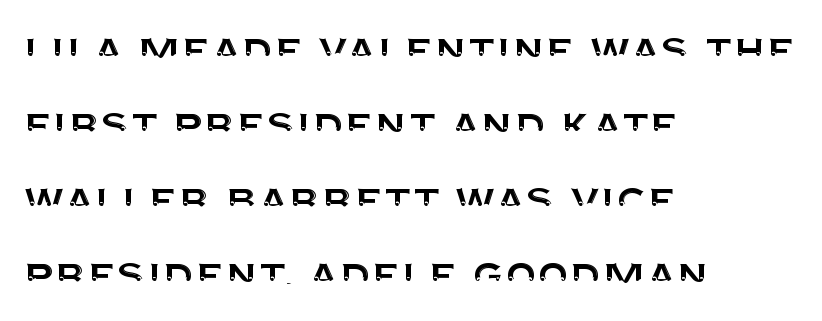
Characters remain perfectly vertical along every line. Note the varied advance widths — an 'i' is clearly narrower than an 'm'. The passage shown is not underscored anywhere. Notice how the passage keeps a crisp vertical edge on the left only. The vertical gap from one line to the next is medium. In terms of letterspacing, this is plain default setting.
